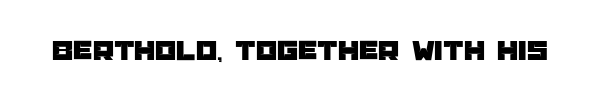
{"serif": "no", "italic": "no", "width": "normal", "stroke_contrast": "low", "x_height": "large", "monospaced": "no", "underline": "no", "letter_spacing": "normal", "letter_spacing_em": 0.0, "glyph_px": 30}
